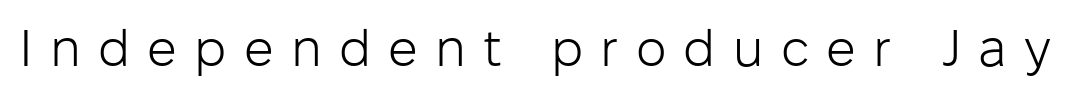
{"serif": "no", "italic": "no", "bold": "no", "weight": "light", "width": "normal", "stroke_contrast": "low", "x_height": "medium", "monospaced": "no", "underline": "no", "letter_spacing": "wide", "letter_spacing_em": 0.33, "glyph_px": 52}
